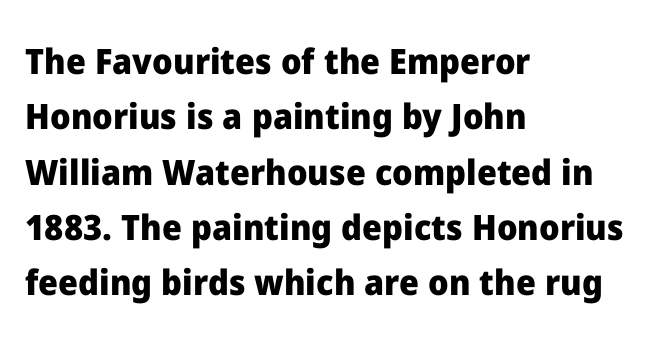
The image shows 35 px heavy sans-serif type, upright; set left-aligned, normal line spacing (1.58x), normal letter spacing, not underlined; low stroke contrast and a medium x-height.
